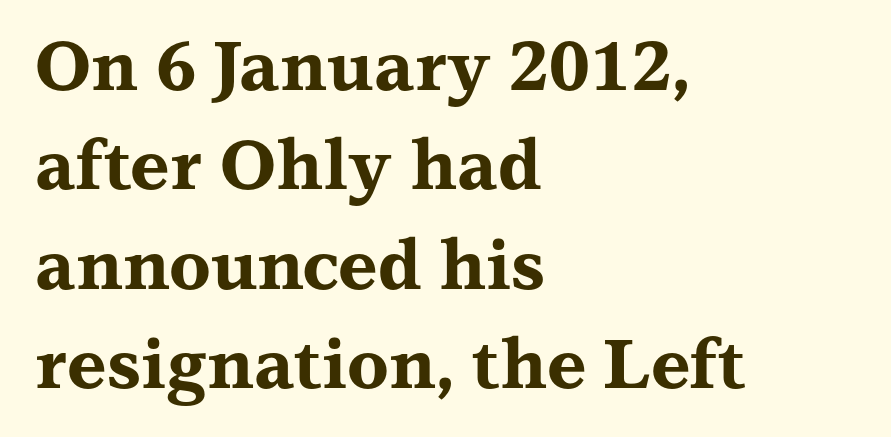
Alignment: flush left. Descenders are the only things crossing below the line. Varying glyph widths throughout — classic text-font behaviour. Interline gaps are of average width in this sample. Nope, not italic — everything's standing straight.
